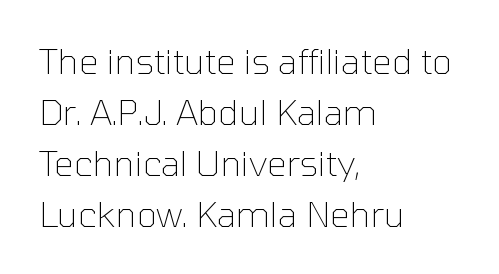
The image shows 35 px thin sans-serif type, upright; set left-aligned, normal line spacing (1.46x), normal letter spacing, not underlined; low stroke contrast and a medium x-height.
